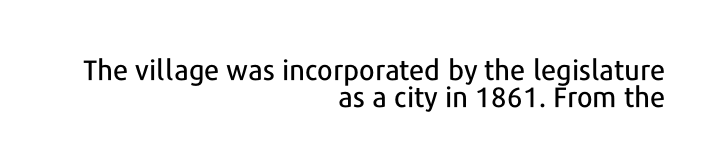
The string is rendered with underlining switched off. No extra tracking has been applied to these lines. Does the copy run flush right? Yes — the right margin is perfectly even. This is the regular roman posture of the typeface. Check where the strokes stop: nothing finishes them off — pure sans.
